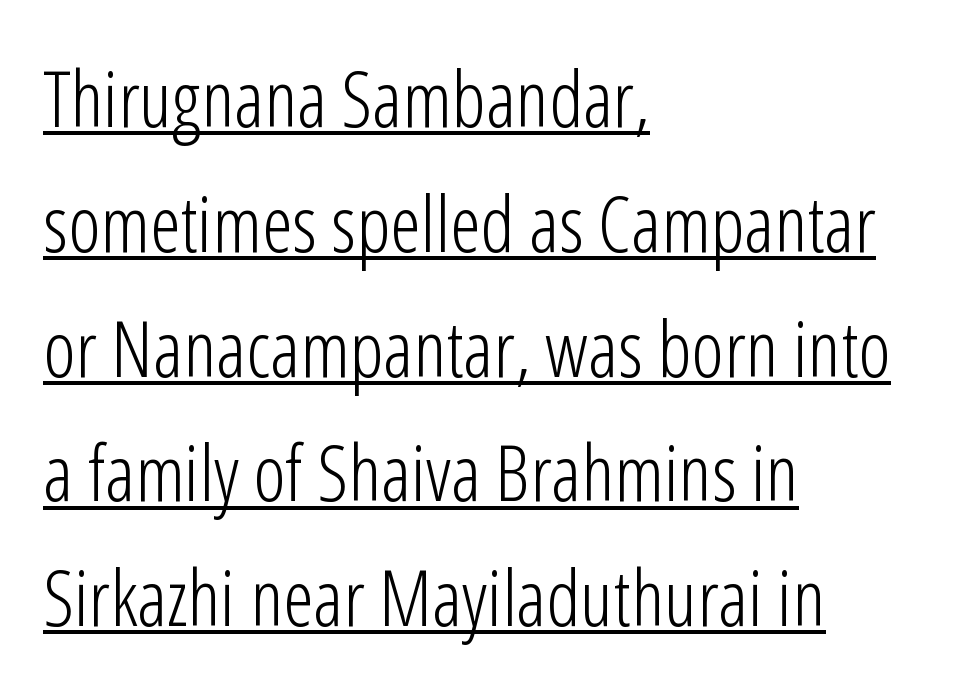
The image shows 78 px light, condensed sans-serif type, upright; set left-aligned, normal line spacing (1.6x), normal letter spacing, underlined; low stroke contrast and a medium x-height.
